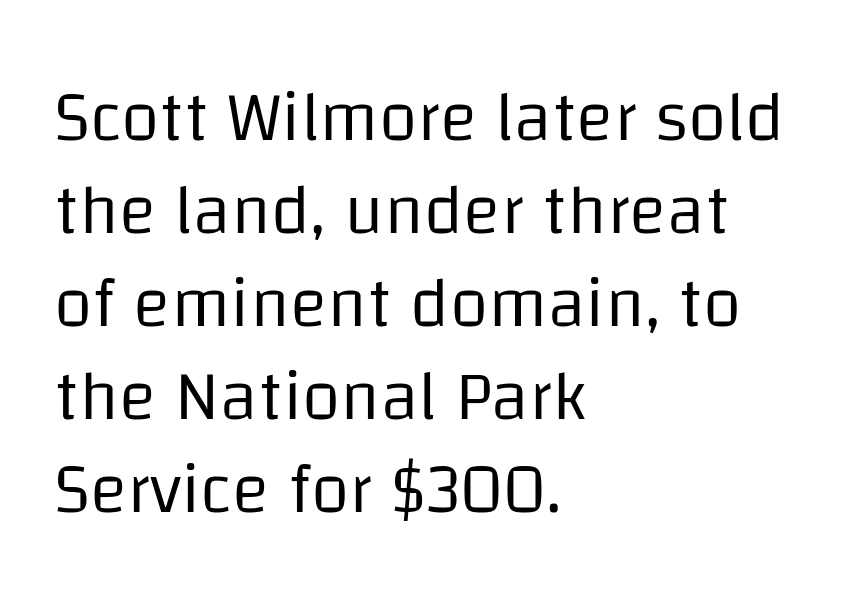
Does the type have serifs? No, each stem ends abruptly. The type is set solid horizontally, with unmodified tracking. Looks like regular typesetting: each glyph gets only the width it needs. Underline: absent. The lines are quadded left.
